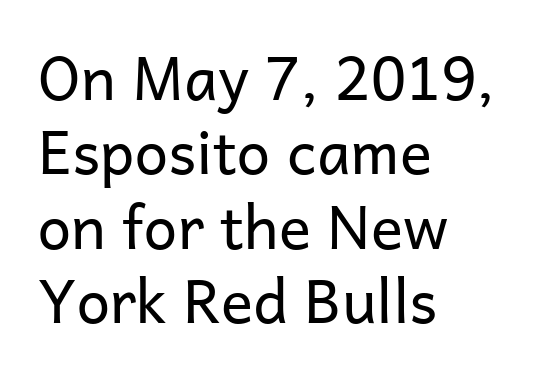
The letters carry no serifs — their stems end cleanly without finishing strokes. Visually the block forms a straight wall on the left and a jagged coastline on the right. Plain, unruled lines of type. Heft: none added — not bold.
